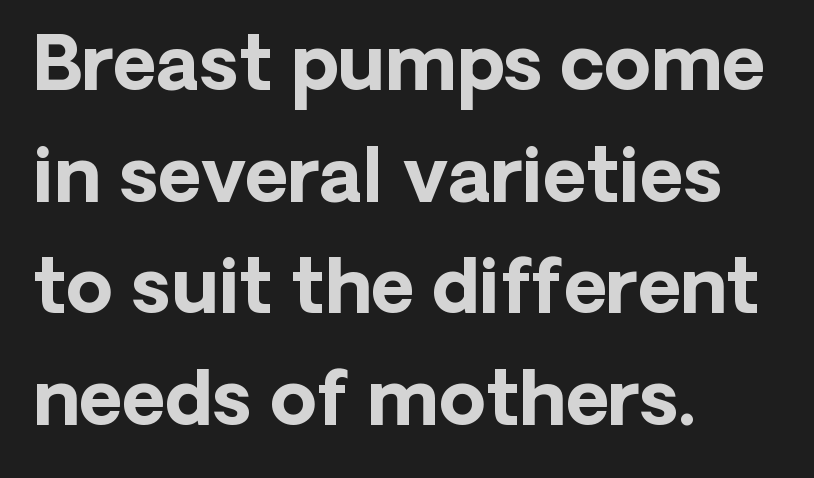
{"serif": "no", "italic": "no", "bold": "yes", "weight": "bold", "width": "normal", "stroke_contrast": "low", "x_height": "medium", "monospaced": "no", "underline": "no", "align": "left", "line_spacing": "normal", "line_spacing_ratio": 1.49, "letter_spacing": "normal", "letter_spacing_em": 0.0, "glyph_px": 75}
